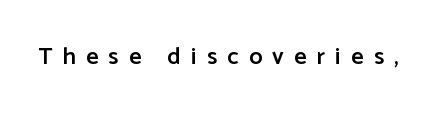
The image shows 24 px text type, upright; set unusually wide letter spacing (+0.43 em), not underlined.
